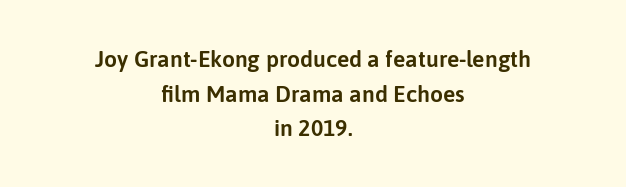
The image shows 23 px text type, upright; set centered, normal line spacing (1.51x), normal letter spacing, not underlined.
